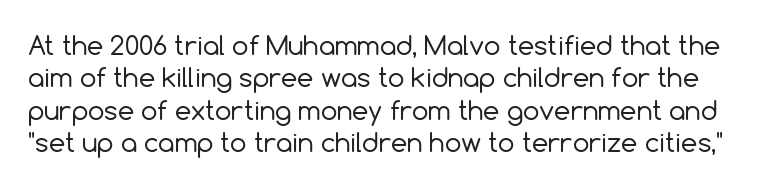
Q: Is the text bold? A: No.
Q: Is the text italic (slanted)? A: No, it is upright.
Q: Is the text underlined? A: No.
Q: Is the spacing between letters normal or unusually wide? A: Normal.
Q: Is the spacing between lines tight, normal or loose? A: Normal.
